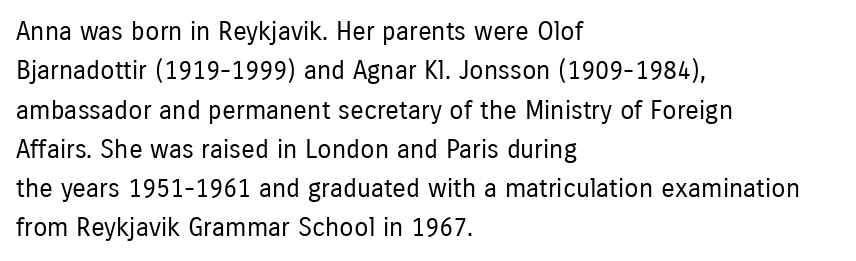
The image shows 26 px text type, upright; set left-aligned, normal line spacing (1.51x), normal letter spacing, not underlined.
